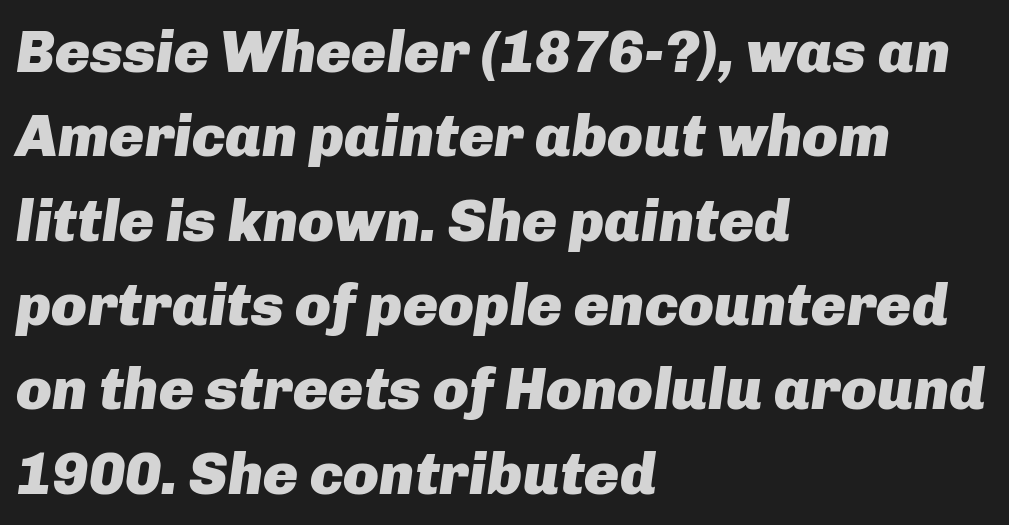
Q: Is the text bold? A: Yes.
Q: Is the text italic (slanted)? A: Yes, it leans right by about 8 degrees.
Q: Is the text underlined? A: No.
Q: How is the paragraph aligned? A: Left-aligned.
Q: Is the spacing between letters normal or unusually wide? A: Normal.
Q: Is the spacing between lines tight, normal or loose? A: Normal.
Q: Width (condensed, normal, or wide)? A: Normal.
Q: Stroke contrast? A: Low.
Q: x-height? A: Medium.
Q: Monospaced? A: No.
